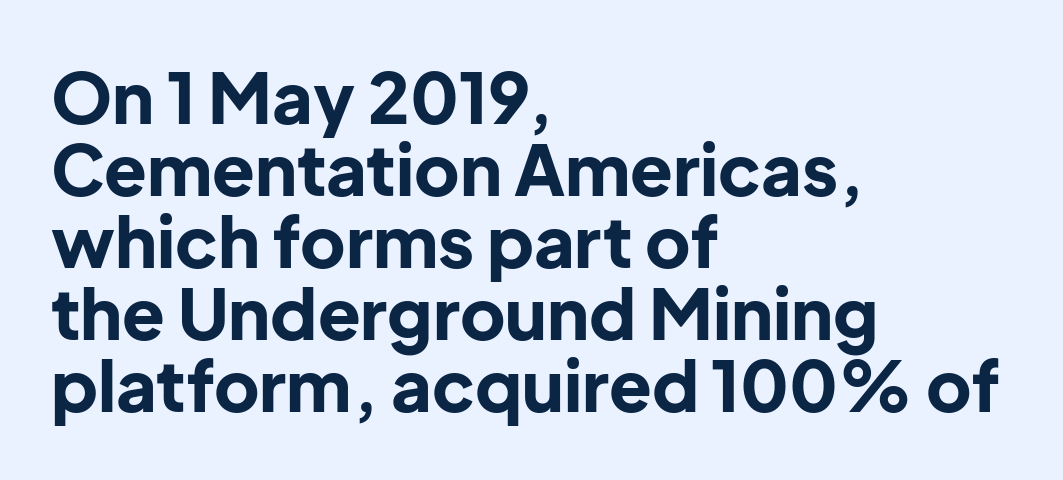
Q: Is the text bold? A: Yes.
Q: Is the text italic (slanted)? A: No, it is upright.
Q: Is the typeface a serif or a sans-serif typeface? A: Sans-serif.
Q: Is the text underlined? A: No.
Q: How is the paragraph aligned? A: Left-aligned.
Q: Is the spacing between letters normal or unusually wide? A: Normal.
Q: Is the spacing between lines tight, normal or loose? A: Tight.
Q: Width (condensed, normal, or wide)? A: Normal.
Q: Stroke contrast? A: Low.
Q: x-height? A: Medium.
Q: Monospaced? A: No.
